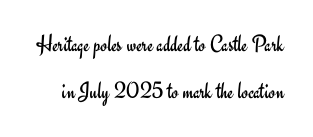
The image shows 24 px text type; set loose line spacing (1.97x), normal letter spacing, not underlined.
